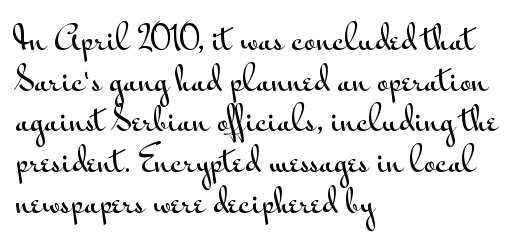
{"serif": "no", "width": "wide", "stroke_contrast": "medium", "x_height": "small", "monospaced": "no", "underline": "no", "align": "left", "line_spacing": "normal", "line_spacing_ratio": 1.27, "letter_spacing": "normal", "letter_spacing_em": 0.0, "glyph_px": 32}
